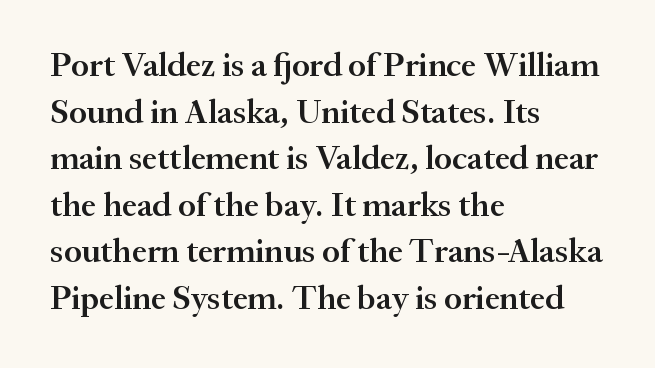
The image shows 34 px semibold serif type, upright; set left-aligned, normal line spacing (1.37x), normal letter spacing, not underlined; medium stroke contrast and a small x-height.
